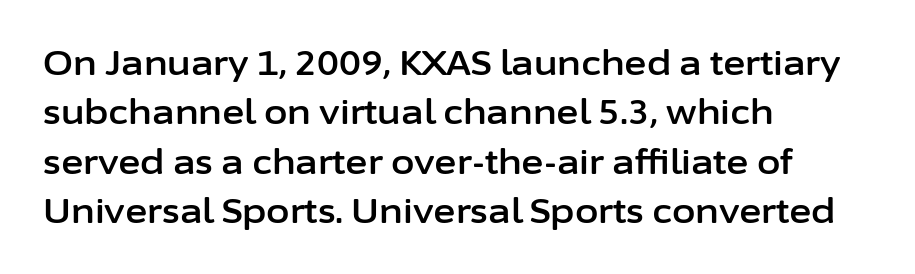
Q: Is the text italic (slanted)? A: No, it is upright.
Q: Is the typeface a serif or a sans-serif typeface? A: Sans-serif.
Q: Is the text underlined? A: No.
Q: How is the paragraph aligned? A: Left-aligned.
Q: Is the spacing between letters normal or unusually wide? A: Normal.
Q: Is the spacing between lines tight, normal or loose? A: Normal.
Q: Width (condensed, normal, or wide)? A: Normal.
Q: Stroke contrast? A: Low.
Q: x-height? A: Medium.
Q: Monospaced? A: No.
